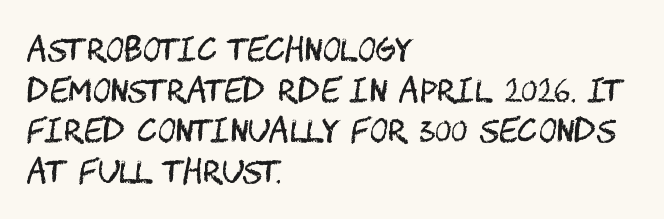
{"serif": "no", "italic": "no", "bold": "no", "weight": "regular", "width": "condensed", "stroke_contrast": "medium", "x_height": "large", "underline": "no", "align": "left", "line_spacing": "normal", "line_spacing_ratio": 1.31, "letter_spacing": "normal", "letter_spacing_em": 0.0, "glyph_px": 31}
